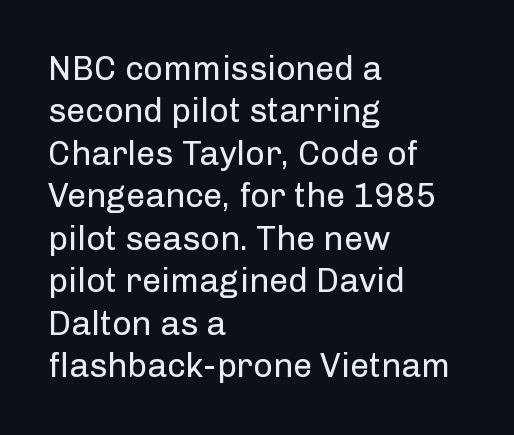
Q: Is the text bold? A: No.
Q: Is the text italic (slanted)? A: No, it is upright.
Q: Is the typeface a serif or a sans-serif typeface? A: Sans-serif.
Q: Is the text underlined? A: No.
Q: How is the paragraph aligned? A: Left-aligned.
Q: Is the spacing between letters normal or unusually wide? A: Normal.
Q: Is the spacing between lines tight, normal or loose? A: Normal.
Q: Width (condensed, normal, or wide)? A: Normal.
Q: Stroke contrast? A: Low.
Q: x-height? A: Medium.
Q: Monospaced? A: No.
